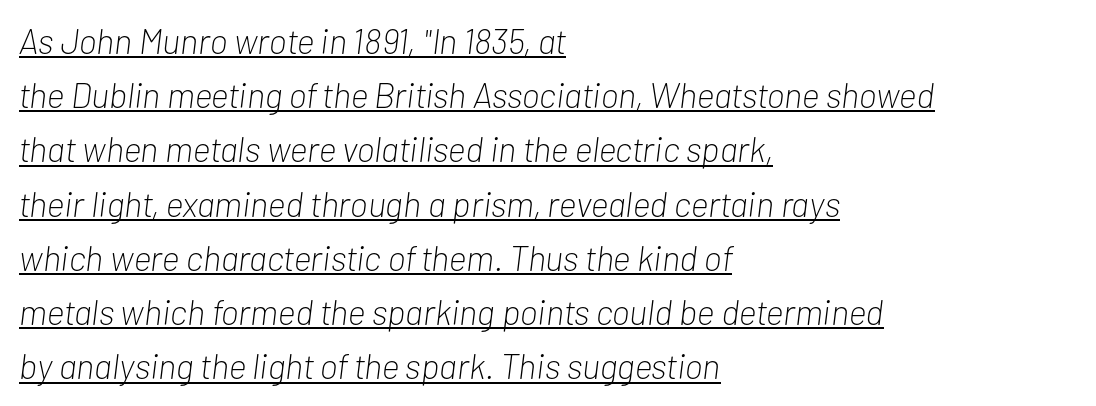
The image shows 35 px light, condensed type, italic (leaning right); set left-aligned, normal line spacing (1.55x), normal letter spacing, underlined; low stroke contrast and a medium x-height.
